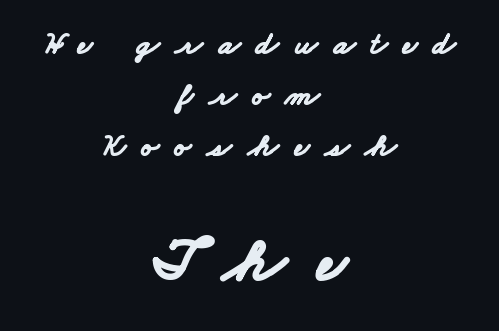
{"serif": "no", "bold": "yes", "weight": "bold", "width": "wide", "stroke_contrast": "low", "x_height": "small", "monospaced": "no", "underline": "no", "align": "center", "line_spacing": "normal", "line_spacing_ratio": 1.59, "letter_spacing": "wide", "letter_spacing_em": 0.49, "larger_block": "second", "size_ratio": 2.0, "glyph_px": 64}
